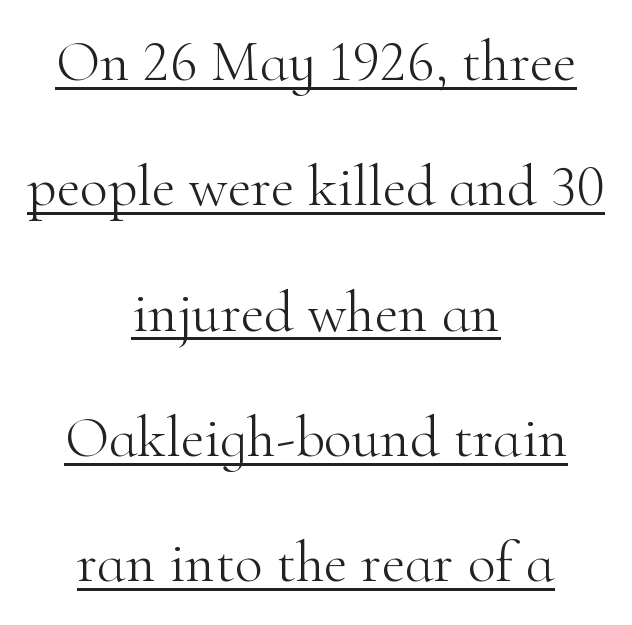
The image shows 58 px light serif type, upright; set centered, loose line spacing (2.16x), normal letter spacing, underlined; high stroke contrast and a small x-height.
